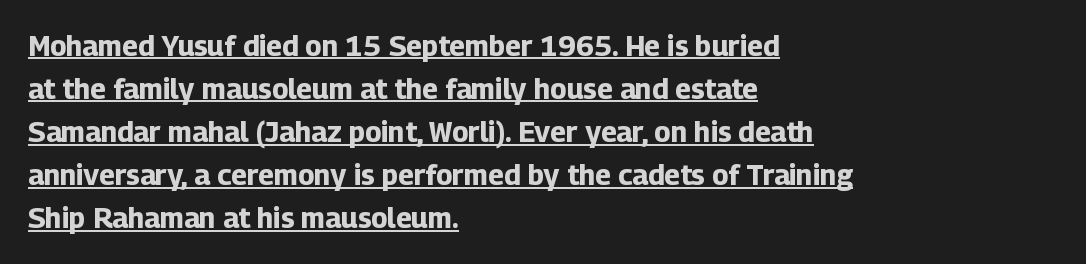
{"serif": "no", "italic": "no", "bold": "yes", "weight": "bold", "width": "normal", "stroke_contrast": "low", "x_height": "medium", "monospaced": "no", "underline": "yes", "align": "left", "line_spacing": "normal", "line_spacing_ratio": 1.54, "letter_spacing": "normal", "letter_spacing_em": 0.0, "glyph_px": 28}
